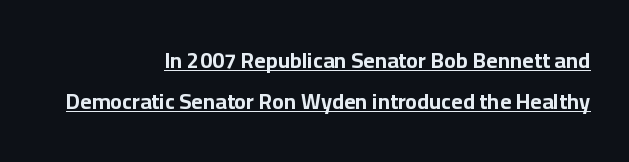
The image shows 22 px bold type, upright; set right-aligned, line spacing 1.87x, normal letter spacing, underlined.
